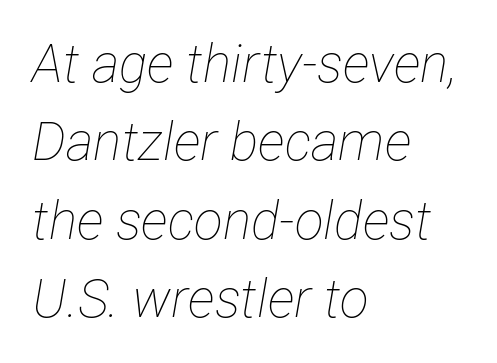
{"italic": "yes", "lean": "right", "slant_degrees": 12, "bold": "no", "weight": "thin", "width": "condensed", "stroke_contrast": "low", "x_height": "medium", "monospaced": "no", "underline": "no", "align": "left", "line_spacing": "normal", "line_spacing_ratio": 1.48, "letter_spacing": "normal", "letter_spacing_em": 0.0, "glyph_px": 53}
